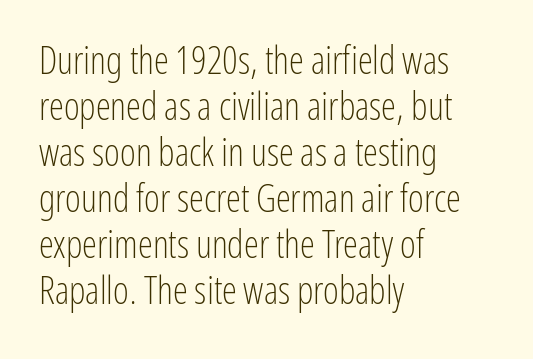
{"serif": "no", "italic": "no", "bold": "no", "weight": "light", "width": "condensed", "stroke_contrast": "low", "x_height": "medium", "monospaced": "no", "underline": "no", "align": "left", "line_spacing_ratio": 1.21, "letter_spacing": "normal", "letter_spacing_em": 0.0, "glyph_px": 38}
